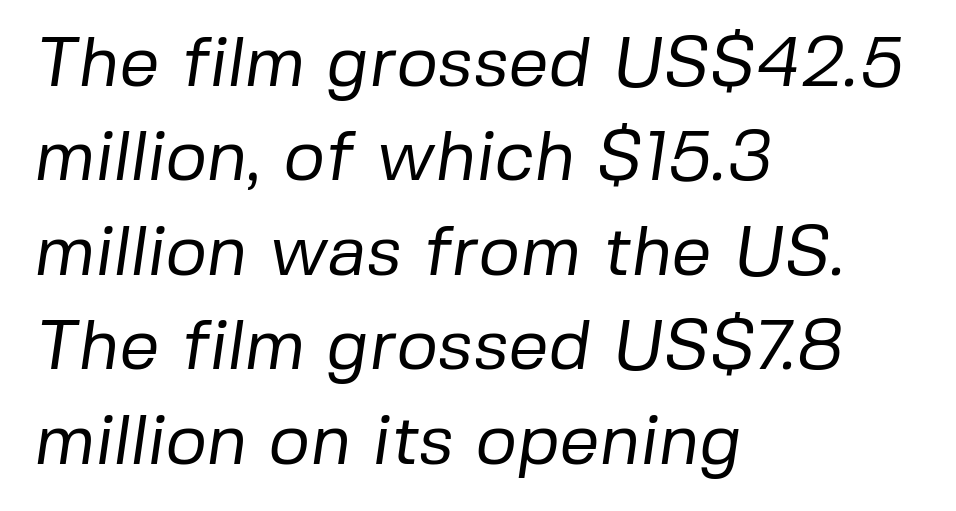
Q: Is the text bold? A: No.
Q: Is the typeface a serif or a sans-serif typeface? A: Sans-serif.
Q: Is the text underlined? A: No.
Q: How is the paragraph aligned? A: Left-aligned.
Q: Is the spacing between letters normal or unusually wide? A: Normal.
Q: Is the spacing between lines tight, normal or loose? A: Normal.
Q: Width (condensed, normal, or wide)? A: Normal.
Q: Stroke contrast? A: Low.
Q: x-height? A: Medium.
Q: Monospaced? A: No.
